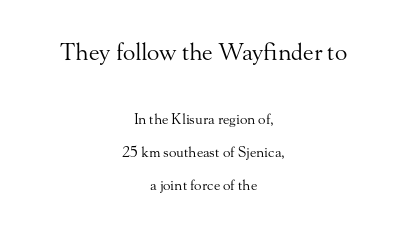
Decoration check: the copy has no underline. This is the regular roman posture of the typeface. Each line is balanced around a shared central axis. Caption: standard tracking, unaltered.
